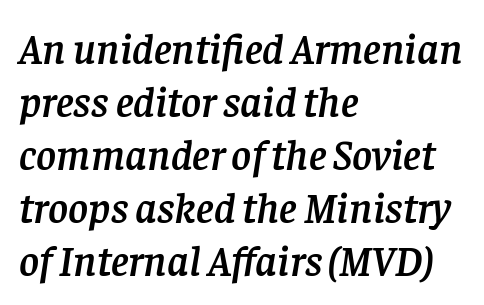
Q: Is the text italic (slanted)? A: Yes, it leans right by about 8 degrees.
Q: Is the typeface a serif or a sans-serif typeface? A: Serif.
Q: Is the text underlined? A: No.
Q: How is the paragraph aligned? A: Left-aligned.
Q: Is the spacing between letters normal or unusually wide? A: Normal.
Q: Width (condensed, normal, or wide)? A: Normal.
Q: Stroke contrast? A: Low.
Q: x-height? A: Large.
Q: Monospaced? A: No.
